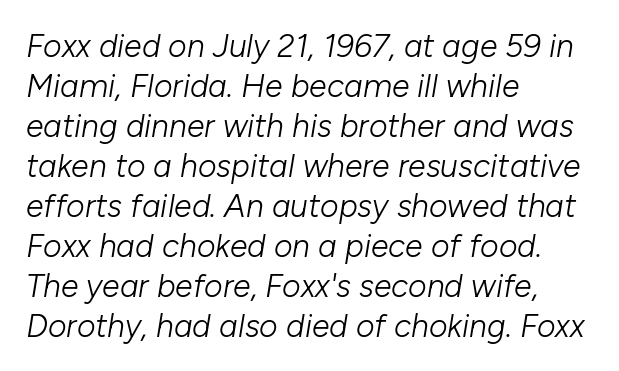
Q: Is the text bold? A: No.
Q: Is the text italic (slanted)? A: Yes, it leans right by about 10 degrees.
Q: Is the text underlined? A: No.
Q: How is the paragraph aligned? A: Left-aligned.
Q: Is the spacing between letters normal or unusually wide? A: Normal.
Q: Is the spacing between lines tight, normal or loose? A: Normal.
Q: Width (condensed, normal, or wide)? A: Normal.
Q: Stroke contrast? A: Low.
Q: x-height? A: Medium.
Q: Monospaced? A: No.
